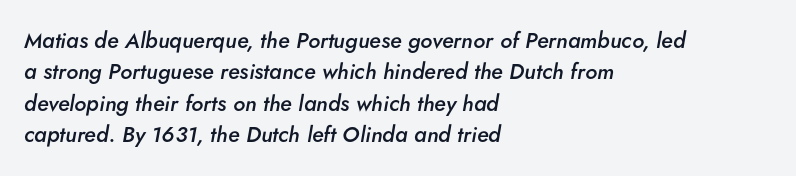
Q: Is the text bold? A: Semi-bold.
Q: Is the text italic (slanted)? A: Yes, it leans right by about 5 degrees.
Q: Is the text underlined? A: No.
Q: How is the paragraph aligned? A: Left-aligned.
Q: Is the spacing between letters normal or unusually wide? A: Normal.
Q: Is the spacing between lines tight, normal or loose? A: Normal.
